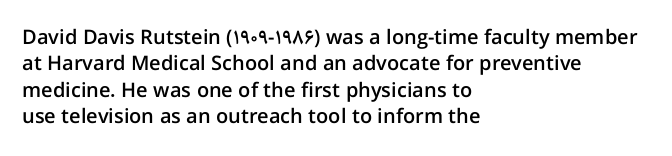
The image shows 20 px text type, upright; set left-aligned, normal line spacing (1.32x), normal letter spacing, not underlined.
